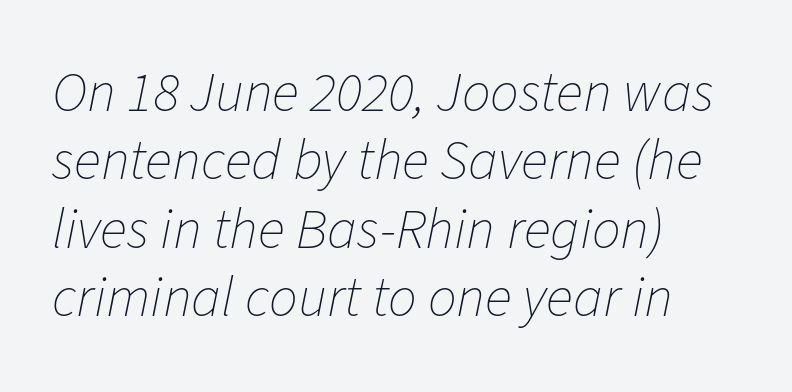
{"italic": "yes", "lean": "right", "slant_degrees": 11, "bold": "no", "weight": "thin", "width": "normal", "stroke_contrast": "low", "x_height": "medium", "monospaced": "no", "underline": "no", "align": "left", "line_spacing_ratio": 1.2, "letter_spacing": "normal", "letter_spacing_em": 0.0, "glyph_px": 57}
